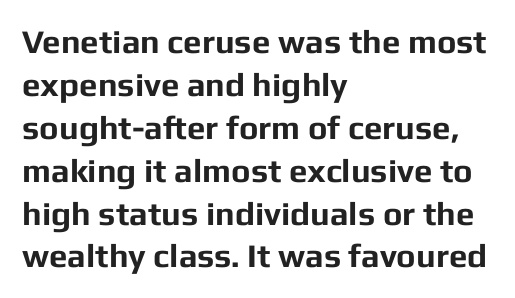
The image shows 33 px bold sans-serif type, upright; set left-aligned, normal line spacing (1.3x), normal letter spacing, not underlined; low stroke contrast and a medium x-height.
